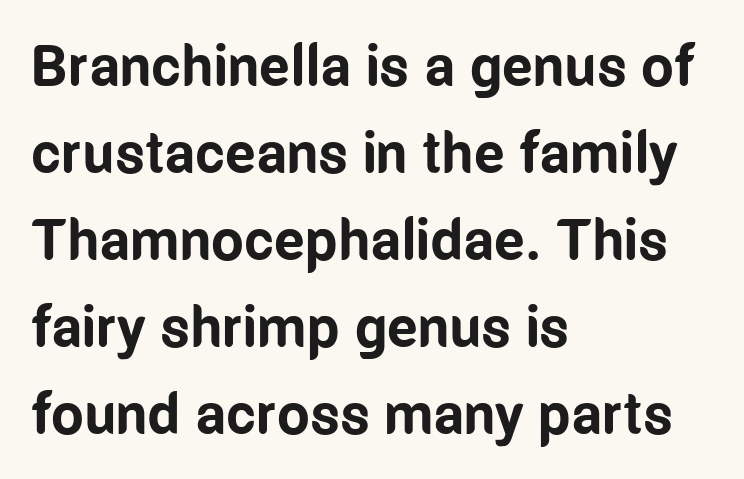
{"serif": "no", "italic": "no", "bold": "yes", "weight": "bold", "width": "condensed", "stroke_contrast": "low", "x_height": "medium", "monospaced": "no", "underline": "no", "align": "left", "line_spacing": "normal", "line_spacing_ratio": 1.5, "letter_spacing": "normal", "letter_spacing_em": 0.0, "glyph_px": 58}
